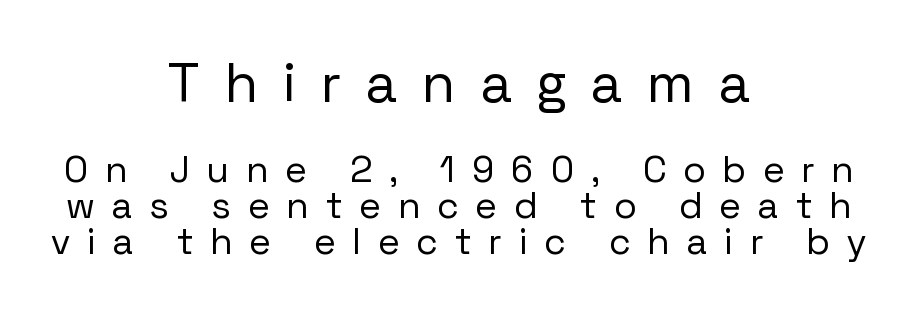
{"serif": "no", "italic": "no", "bold": "no", "weight": "regular", "width": "normal", "stroke_contrast": "low", "x_height": "medium", "monospaced": "no", "underline": "no", "align": "center", "line_spacing": "tight", "line_spacing_ratio": 0.98, "letter_spacing": "wide", "letter_spacing_em": 0.47, "larger_block": "first", "size_ratio": 1.49, "glyph_px": 55}
